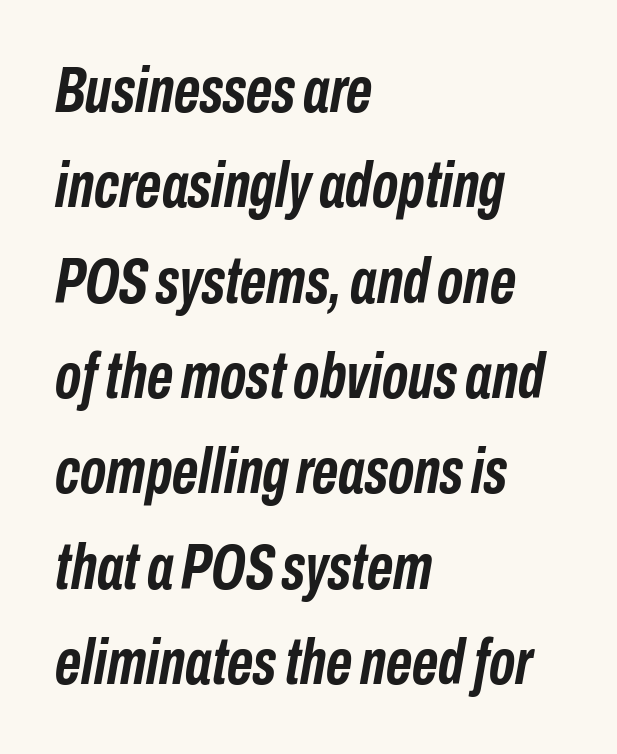
{"italic": "yes", "lean": "right", "slant_degrees": 10, "bold": "yes", "weight": "semibold", "width": "condensed", "stroke_contrast": "low", "x_height": "medium", "monospaced": "no", "underline": "no", "align": "left", "line_spacing": "normal", "line_spacing_ratio": 1.49, "letter_spacing": "normal", "letter_spacing_em": 0.0, "glyph_px": 64}
